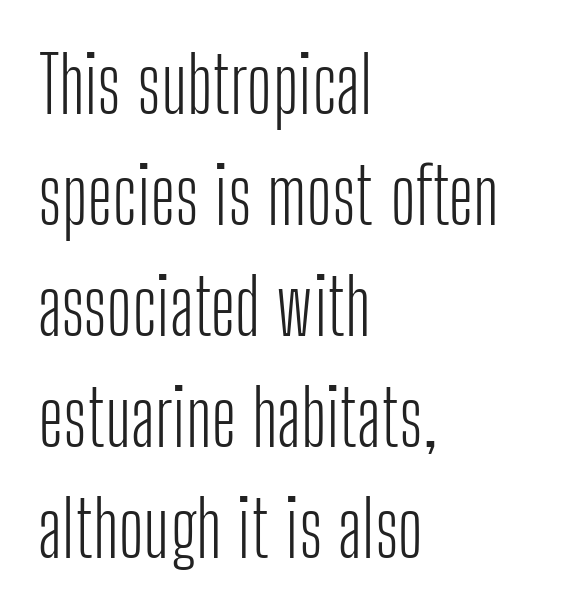
Q: Is the text bold? A: No.
Q: Is the text italic (slanted)? A: No, it is upright.
Q: Is the typeface a serif or a sans-serif typeface? A: Sans-serif.
Q: Is the text underlined? A: No.
Q: How is the paragraph aligned? A: Left-aligned.
Q: Is the spacing between letters normal or unusually wide? A: Normal.
Q: Is the spacing between lines tight, normal or loose? A: Normal.
Q: Width (condensed, normal, or wide)? A: Condensed.
Q: Stroke contrast? A: Low.
Q: x-height? A: Medium.
Q: Monospaced? A: No.
